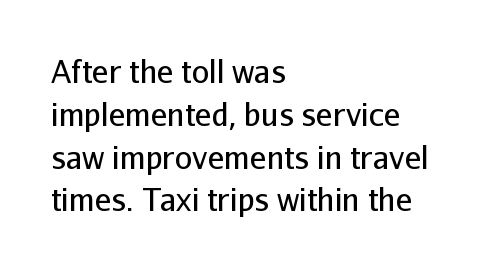
The image shows 31 px regular-weight sans-serif type, upright; set left-aligned, normal line spacing (1.38x), normal letter spacing, not underlined; low stroke contrast and a medium x-height.
